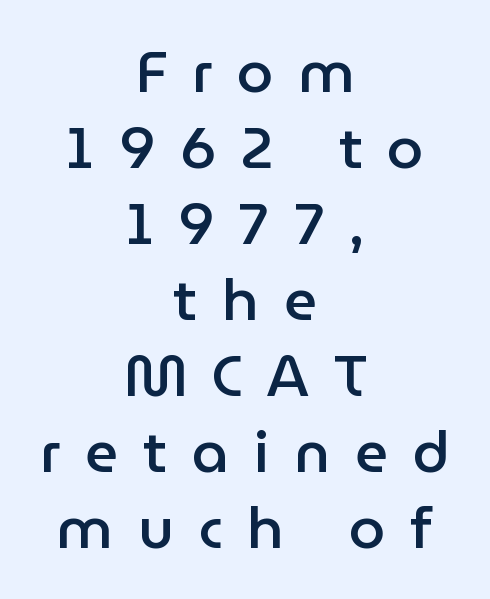
{"serif": "no", "italic": "no", "bold": "semi", "weight": "semibold", "width": "normal", "stroke_contrast": "low", "x_height": "medium", "monospaced": "no", "underline": "no", "align": "center", "line_spacing": "normal", "line_spacing_ratio": 1.31, "letter_spacing": "wide", "letter_spacing_em": 0.43, "glyph_px": 58}
